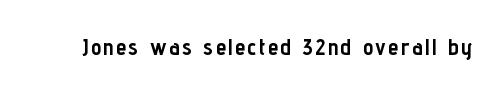
The image shows 23 px bold type, upright; set not underlined.
